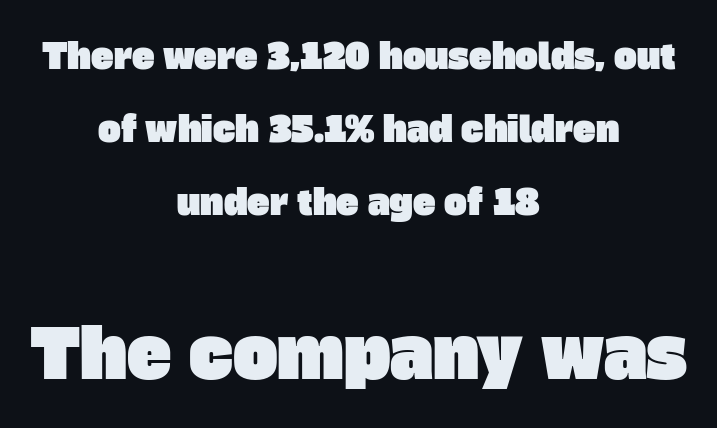
No word sits above an underline. Caption: multi-line text, centered on the measure. In terms of leading, this rendering errs on the spacious side. A typesetter would label this face a sans.
